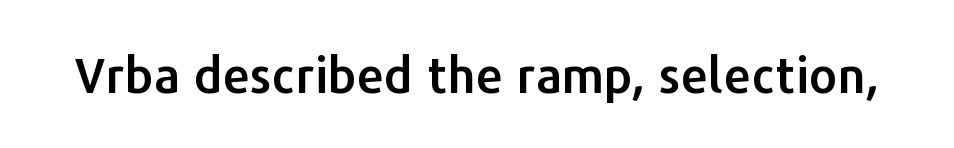
Glyph-to-glyph distance matches everyday printed text. A sans-serif font was chosen for this passage. Unmarked baselines from the first word to the last. The typography opts for an upright posture over an oblique one.
